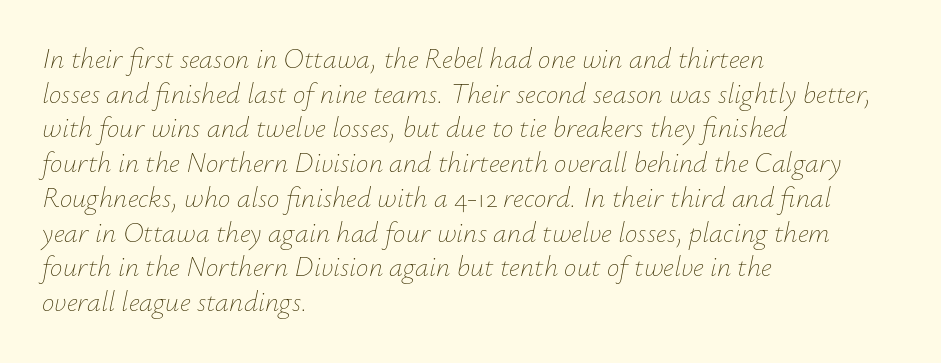
{"italic": "yes", "lean": "right", "slant_degrees": 12, "bold": "no", "weight": "thin", "width": "normal", "stroke_contrast": "low", "x_height": "small", "monospaced": "no", "underline": "no", "align": "left", "line_spacing_ratio": 1.24, "letter_spacing": "normal", "letter_spacing_em": 0.0, "glyph_px": 28}
